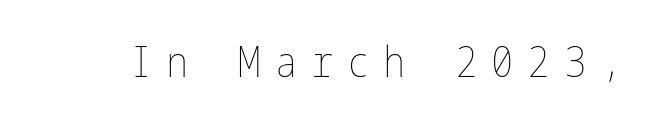
Q: Is the text bold? A: No.
Q: Is the text italic (slanted)? A: No, it is upright.
Q: Is the text underlined? A: No.
Q: Is the spacing between letters normal or unusually wide? A: Unusually wide.
Q: Width (condensed, normal, or wide)? A: Condensed.
Q: Stroke contrast? A: Low.
Q: x-height? A: Medium.
